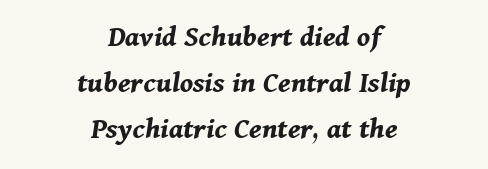
Q: Is the text bold? A: Yes.
Q: Is the text italic (slanted)? A: Yes, it leans right by about 11 degrees.
Q: Is the text underlined? A: No.
Q: How is the paragraph aligned? A: Centered.
Q: Is the spacing between letters normal or unusually wide? A: Normal.
Q: Is the spacing between lines tight, normal or loose? A: Normal.
Q: Width (condensed, normal, or wide)? A: Normal.
Q: Stroke contrast? A: Medium.
Q: x-height? A: Medium.
Q: Monospaced? A: No.
